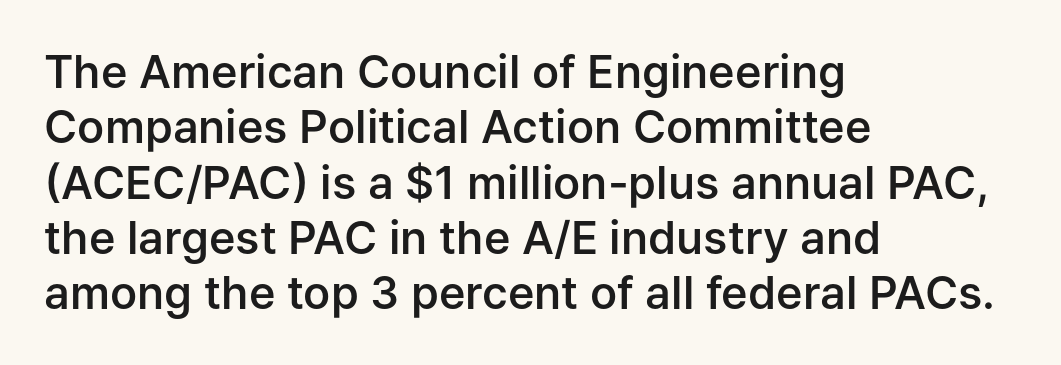
{"serif": "no", "italic": "no", "bold": "semi", "weight": "semibold", "width": "normal", "stroke_contrast": "low", "x_height": "medium", "monospaced": "no", "underline": "no", "align": "left", "line_spacing_ratio": 1.23, "letter_spacing": "normal", "letter_spacing_em": 0.0, "glyph_px": 45}
